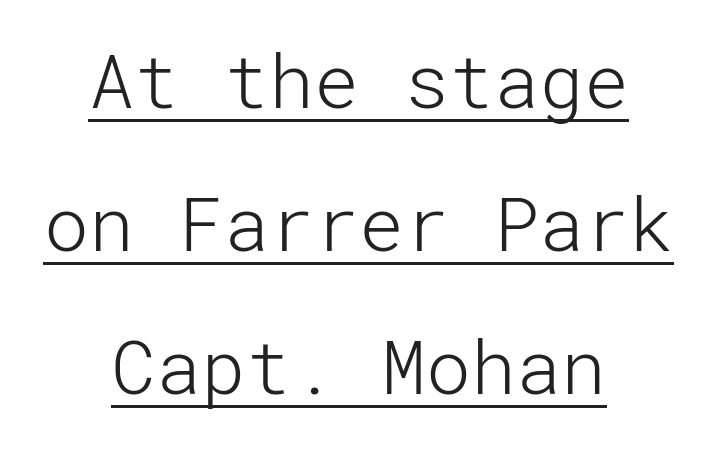
The image shows 75 px light sans-serif type, upright; set centered, loose line spacing (1.91x), normal letter spacing, underlined; low stroke contrast and a medium x-height.
